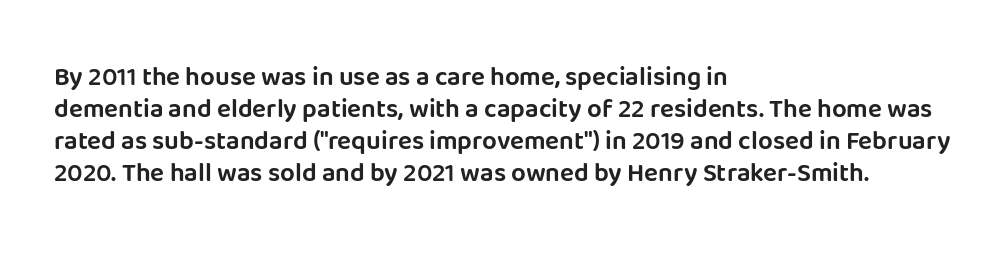
The image shows 26 px text type, upright; set left-aligned, line spacing 1.23x, normal letter spacing, not underlined.
